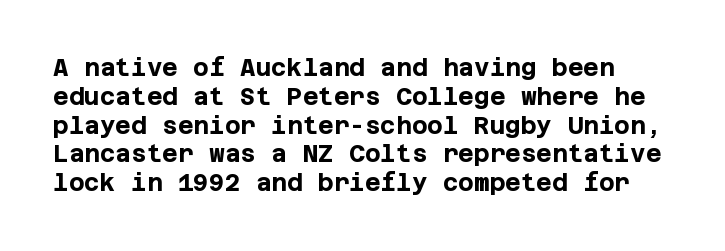
There is no visible air inserted between adjacent glyphs. A full-strength bold gives these letters their thick strokes. Style check: upright. Any mark beneath the type? The region is blank.
